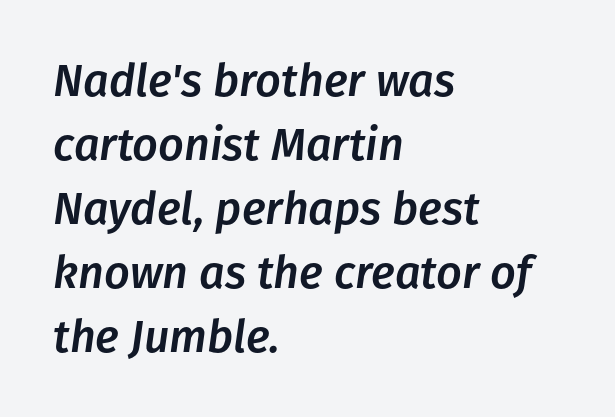
How are the letters spaced? Ordinarily, with no added tracking. The glyphs look as if they've been sheared to an angle. The rendering anchors every line to the left-hand side. The face used here is proportionally spaced, like ordinary book or web type. A bare baseline throughout the passage. How would I describe the line gaps? Plain and ordinary.
